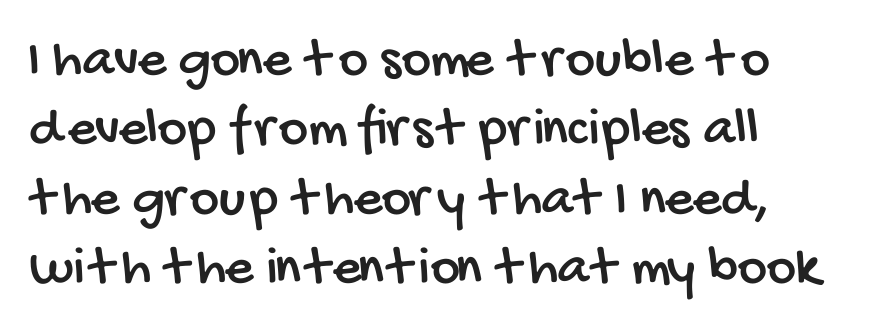
The image shows 56 px condensed sans-serif type; set left-aligned, line spacing 1.24x, normal letter spacing, not underlined; low stroke contrast and a large x-height.
